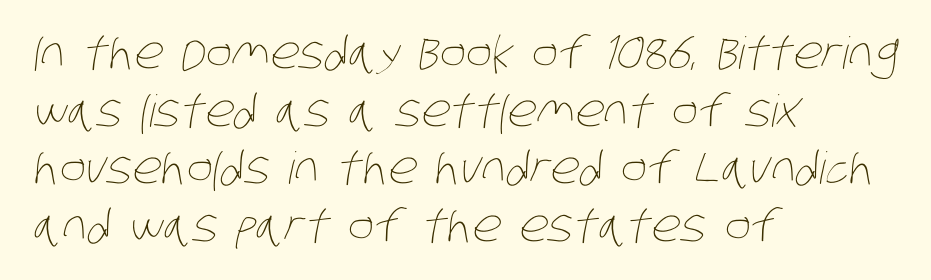
Q: Is the text bold? A: No.
Q: Is the text underlined? A: No.
Q: How is the paragraph aligned? A: Left-aligned.
Q: Is the spacing between letters normal or unusually wide? A: Normal.
Q: Is the spacing between lines tight, normal or loose? A: Normal.
Q: Width (condensed, normal, or wide)? A: Condensed.
Q: Stroke contrast? A: Low.
Q: x-height? A: Large.
Q: Monospaced? A: No.
